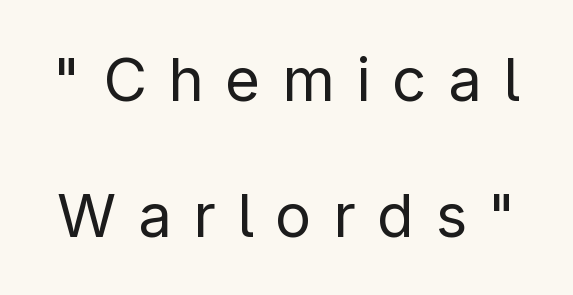
{"serif": "no", "italic": "no", "bold": "no", "weight": "regular", "width": "normal", "stroke_contrast": "low", "x_height": "medium", "monospaced": "no", "underline": "no", "line_spacing": "loose", "line_spacing_ratio": 2.27, "letter_spacing": "wide", "letter_spacing_em": 0.36, "glyph_px": 60}
